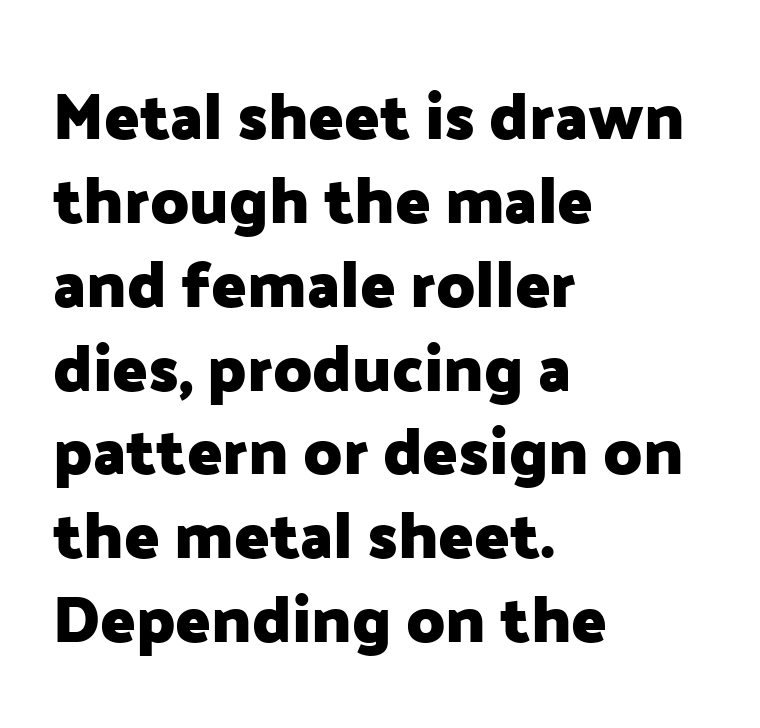
The image shows 65 px heavy sans-serif type, upright; set left-aligned, normal line spacing (1.29x), normal letter spacing, not underlined; low stroke contrast and a medium x-height.
